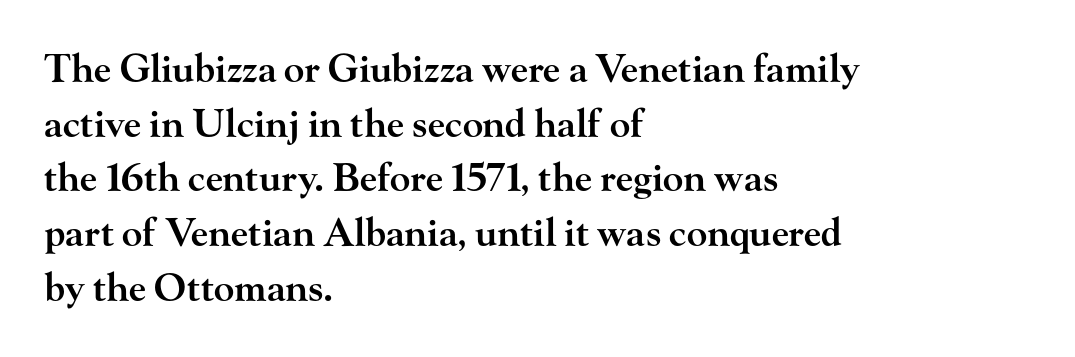
{"serif": "yes", "italic": "no", "bold": "semi", "weight": "semibold", "width": "wide", "stroke_contrast": "high", "x_height": "small", "monospaced": "no", "underline": "no", "align": "left", "line_spacing": "normal", "line_spacing_ratio": 1.44, "letter_spacing": "normal", "letter_spacing_em": 0.0, "glyph_px": 38}
